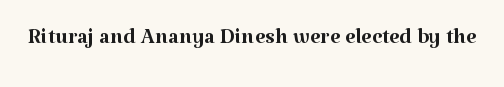
Q: Is the text bold? A: No.
Q: Is the text italic (slanted)? A: No, it is upright.
Q: Is the typeface a serif or a sans-serif typeface? A: Serif.
Q: Is the text underlined? A: No.
Q: Is the spacing between letters normal or unusually wide? A: Normal.
Q: Width (condensed, normal, or wide)? A: Normal.
Q: Stroke contrast? A: Medium.
Q: x-height? A: Medium.
Q: Monospaced? A: No.
